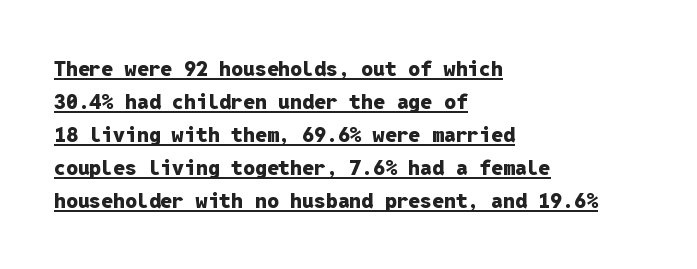
The image shows 21 px bold type, upright; set left-aligned, normal line spacing (1.57x), normal letter spacing, underlined.
